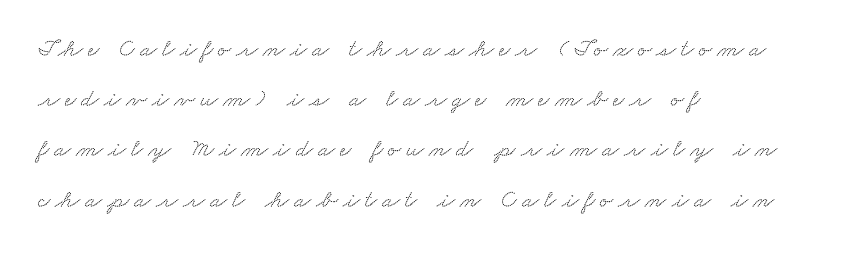
The image shows 25 px text type; set left-aligned, loose line spacing (2.01x), unusually wide letter spacing (+0.2 em), not underlined.
